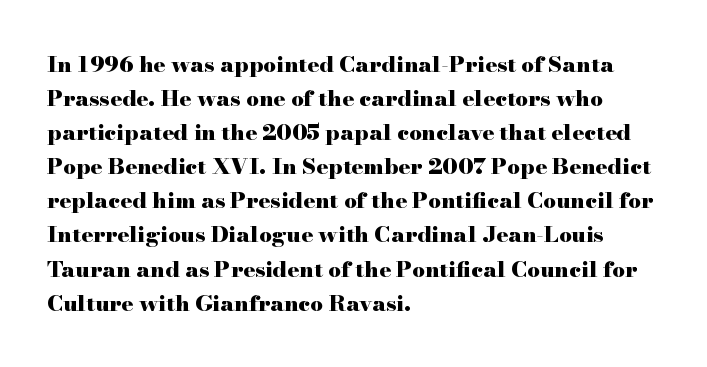
{"italic": "no", "bold": "yes", "underline": "no", "align": "left", "line_spacing": "normal", "line_spacing_ratio": 1.55, "letter_spacing": "normal", "letter_spacing_em": 0.0, "glyph_px": 22}
